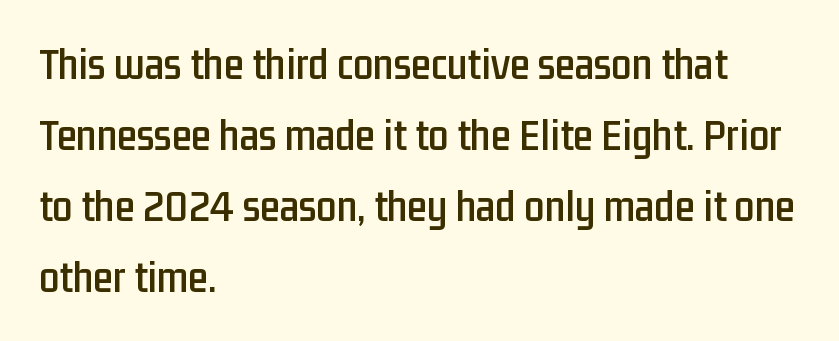
The image shows 45 px condensed sans-serif type, upright; set left-aligned, normal line spacing (1.58x), normal letter spacing, not underlined; low stroke contrast and a medium x-height.
